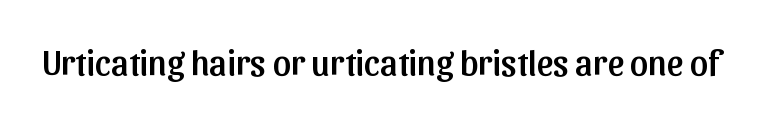
{"serif": "no", "italic": "no", "width": "normal", "stroke_contrast": "low", "x_height": "medium", "monospaced": "no", "underline": "no", "letter_spacing": "normal", "letter_spacing_em": 0.0, "glyph_px": 36}
